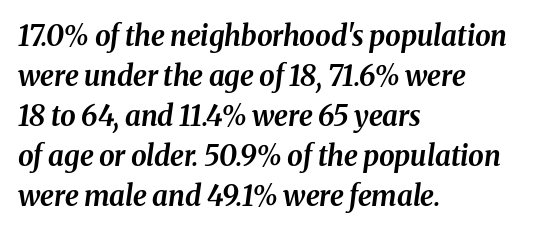
Q: Is the text bold? A: Yes.
Q: Is the text italic (slanted)? A: Yes, it leans right by about 8 degrees.
Q: Is the text underlined? A: No.
Q: How is the paragraph aligned? A: Left-aligned.
Q: Is the spacing between letters normal or unusually wide? A: Normal.
Q: Is the spacing between lines tight, normal or loose? A: Normal.
Q: Width (condensed, normal, or wide)? A: Normal.
Q: Stroke contrast? A: Medium.
Q: x-height? A: Medium.
Q: Monospaced? A: No.
